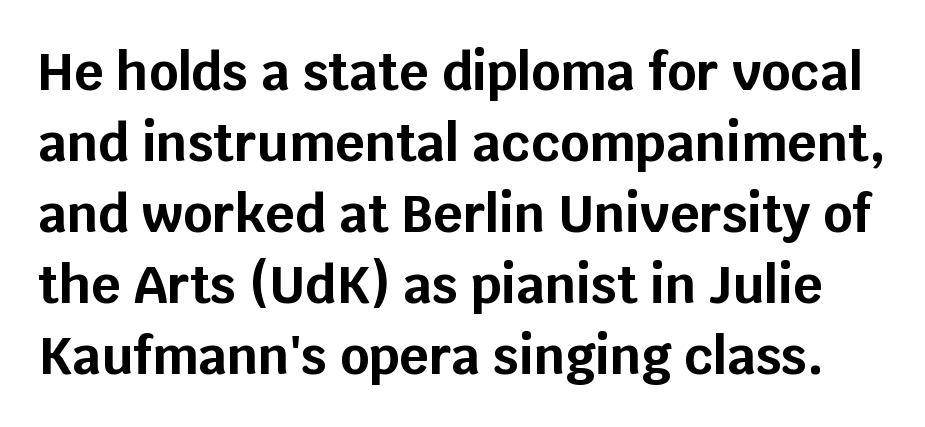
The image shows 51 px bold sans-serif type, upright; set normal line spacing (1.39x), normal letter spacing, not underlined; low stroke contrast and a large x-height.
